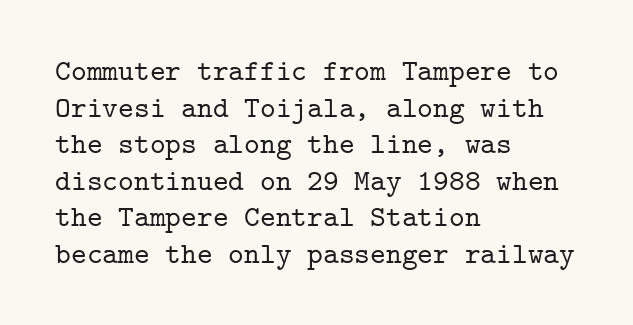
{"serif": "yes", "italic": "no", "width": "normal", "stroke_contrast": "low", "x_height": "medium", "monospaced": "yes", "underline": "no", "align": "left", "line_spacing_ratio": 1.22, "letter_spacing": "normal", "letter_spacing_em": 0.0, "glyph_px": 30}
